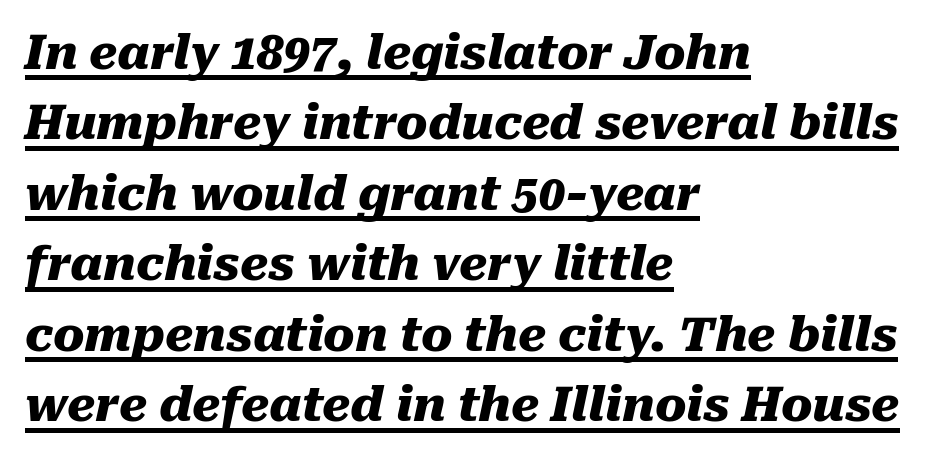
Q: Is the text bold? A: Yes.
Q: Is the text italic (slanted)? A: Yes, it leans right by about 10 degrees.
Q: Is the text underlined? A: Yes.
Q: How is the paragraph aligned? A: Left-aligned.
Q: Is the spacing between letters normal or unusually wide? A: Normal.
Q: Is the spacing between lines tight, normal or loose? A: Normal.
Q: Width (condensed, normal, or wide)? A: Normal.
Q: Stroke contrast? A: Medium.
Q: x-height? A: Medium.
Q: Monospaced? A: No.
